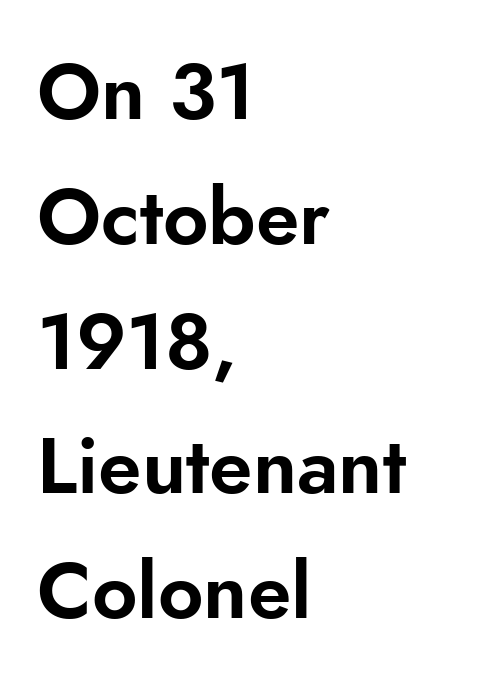
The image shows 79 px sans-serif type, upright; set left-aligned, normal line spacing (1.58x), normal letter spacing, not underlined; low stroke contrast and a small x-height.
